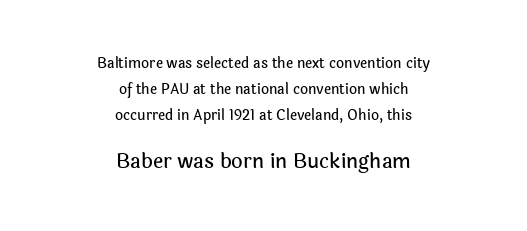
The image shows 20 px text type, upright; set centered, line spacing 1.86x, normal letter spacing, not underlined; the second (bottom) block is 1.43x larger.
